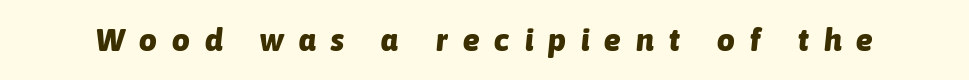
Q: Is the text bold? A: Yes.
Q: Is the text italic (slanted)? A: Yes, it leans right by about 6 degrees.
Q: Is the text underlined? A: No.
Q: Is the spacing between letters normal or unusually wide? A: Unusually wide.
Q: Width (condensed, normal, or wide)? A: Normal.
Q: Stroke contrast? A: Low.
Q: x-height? A: Medium.
Q: Monospaced? A: No.
